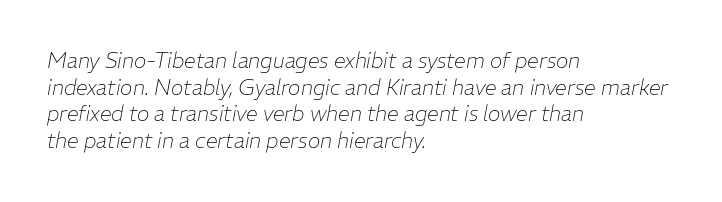
Descender tails drop into unmarked territory. The lines in this sample share a left origin and differ only in where they stop. The letters are slanted; this is an italic face. Evenly set lines give the paragraph a standard silhouette.
